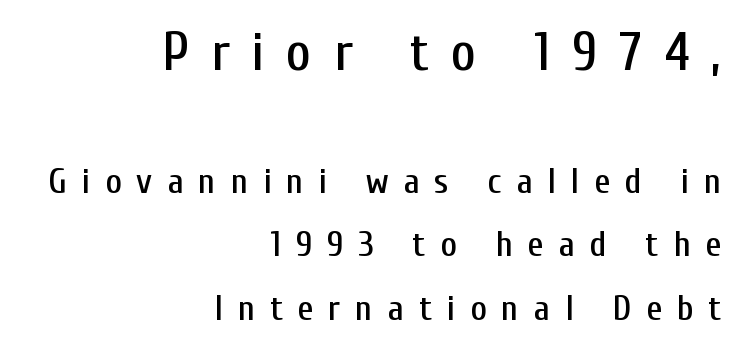
The passage shown has open, widely tracked lettering throughout. Is the block centered? No — it sits flush against the right margin. Just letters on the line, the space beneath them empty. Is this a fixed-width face? No — the glyphs have proportional, varying widths. Scale decreases going downward across the two blocks. The lettering holds an erect, upright posture throughout.
